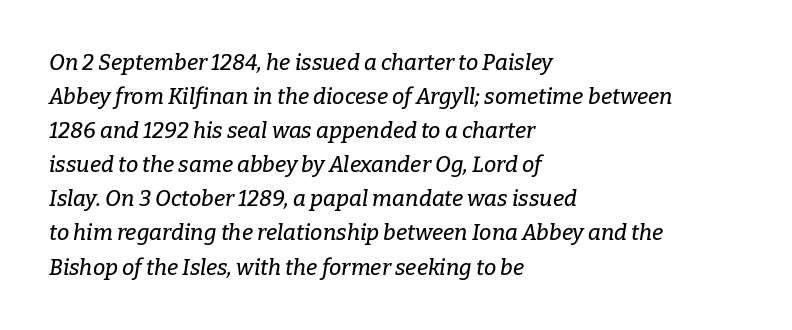
{"italic": "yes", "lean": "right", "slant_degrees": 9, "underline": "no", "align": "left", "line_spacing": "normal", "line_spacing_ratio": 1.55, "letter_spacing": "normal", "letter_spacing_em": 0.0, "glyph_px": 22}
